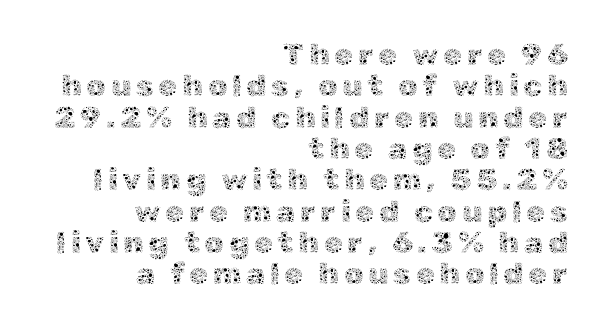
The image shows 31 px thin type, upright; set right-aligned, tight line spacing (1.01x), not underlined; a medium x-height.
